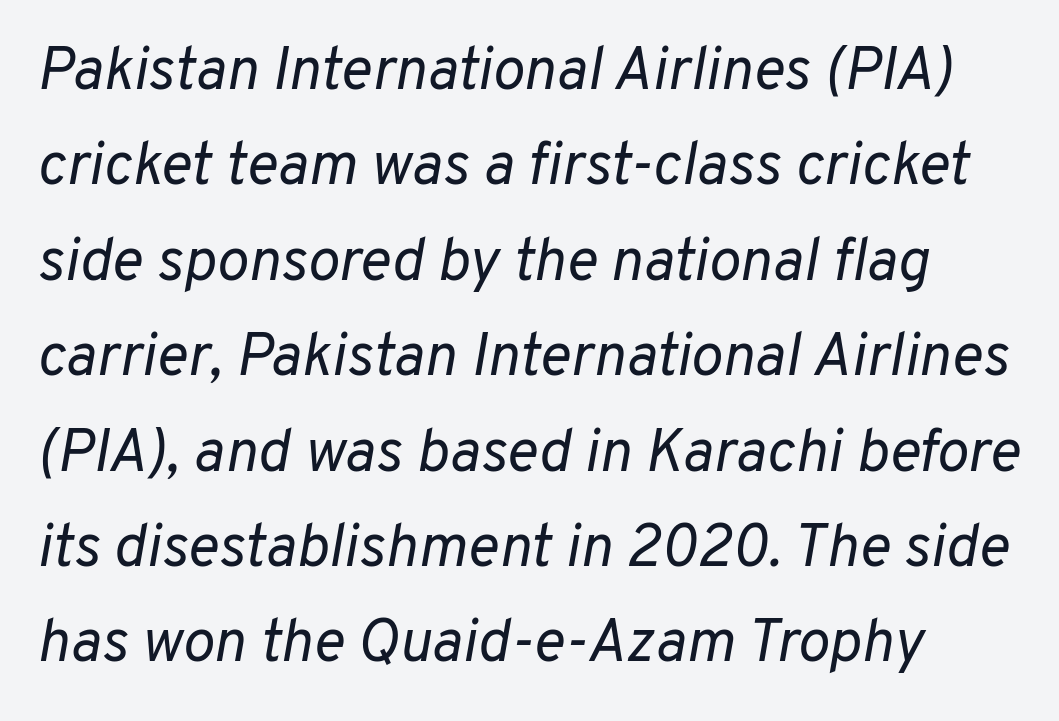
A typesetter would call this proportional, since set widths differ per character. Nobody drew a line under any word here. Leading: standard. Teacher's note: observe the even left margin — that is flush-left alignment. Posture: slanted.
